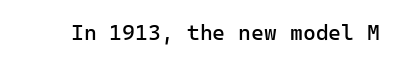
The image shows 22 px text type, upright; set normal letter spacing, not underlined.
